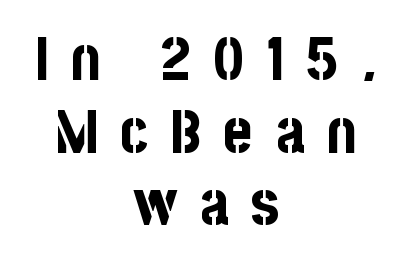
Q: Is the text bold? A: Yes.
Q: Is the text italic (slanted)? A: No, it is upright.
Q: Is the typeface a serif or a sans-serif typeface? A: Sans-serif.
Q: Is the text underlined? A: No.
Q: How is the paragraph aligned? A: Centered.
Q: Is the spacing between letters normal or unusually wide? A: Unusually wide.
Q: Width (condensed, normal, or wide)? A: Condensed.
Q: Stroke contrast? A: Low.
Q: x-height? A: Large.
Q: Monospaced? A: No.
